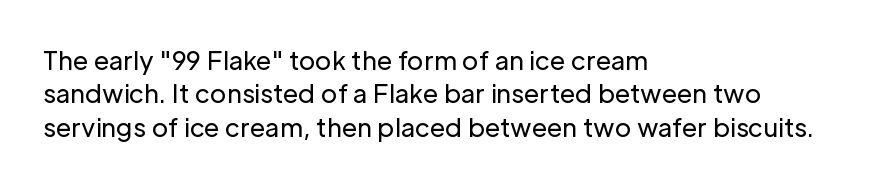
{"italic": "no", "bold": "no", "underline": "no", "align": "left", "line_spacing": "normal", "line_spacing_ratio": 1.34, "letter_spacing": "normal", "letter_spacing_em": 0.0, "glyph_px": 25}
